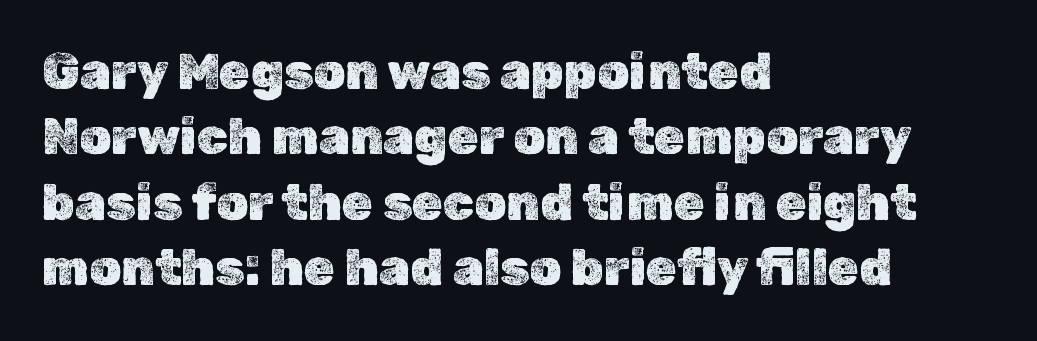
Q: Is the text italic (slanted)? A: No, it is upright.
Q: Is the text underlined? A: No.
Q: How is the paragraph aligned? A: Left-aligned.
Q: Is the spacing between letters normal or unusually wide? A: Normal.
Q: Is the spacing between lines tight, normal or loose? A: Normal.
Q: Width (condensed, normal, or wide)? A: Normal.
Q: x-height? A: Medium.
Q: Monospaced? A: No.
